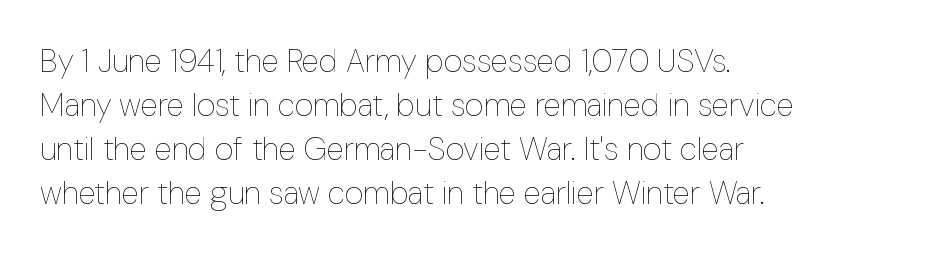
The image shows 32 px thin, condensed type, upright; set left-aligned, normal line spacing (1.38x), normal letter spacing, not underlined; low stroke contrast and a medium x-height.
